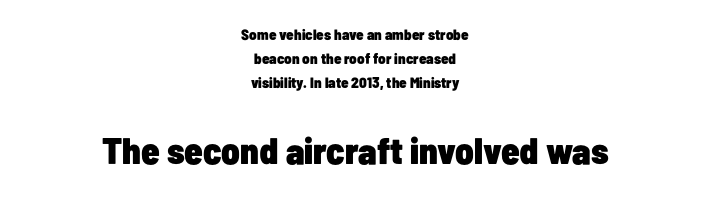
Q: Is the text bold? A: Yes.
Q: Is the text italic (slanted)? A: No, it is upright.
Q: Is the typeface a serif or a sans-serif typeface? A: Sans-serif.
Q: Is the text underlined? A: No.
Q: How is the paragraph aligned? A: Centered.
Q: Is the spacing between letters normal or unusually wide? A: Normal.
Q: Is the spacing between lines tight, normal or loose? A: Normal.
Q: Which block of text is set in a larger size, the first (top) or the second (bottom)? A: The second (bottom) one.
Q: Width (condensed, normal, or wide)? A: Condensed.
Q: Stroke contrast? A: Low.
Q: x-height? A: Medium.
Q: Monospaced? A: No.
